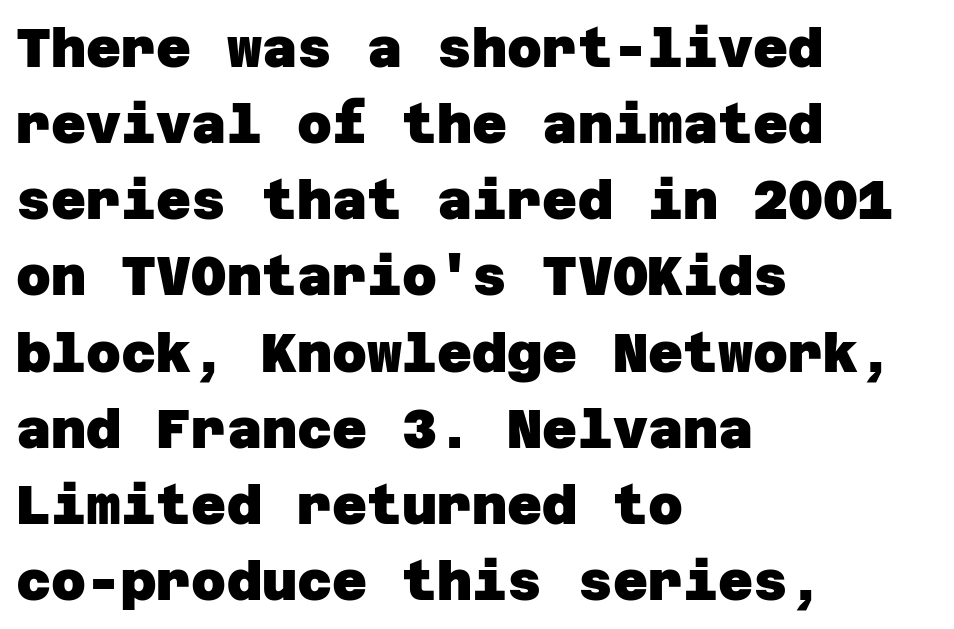
In terms of leading, this rendering sits right in the middle. Set as a true bold cut, around the 700 mark. Unmarked baselines from the first word to the last. The text was rendered using a sans face with plain stroke endings. The horizontal fit of the characters is conventional and even. Horizontally, the lines are justified to the leading edge only.
